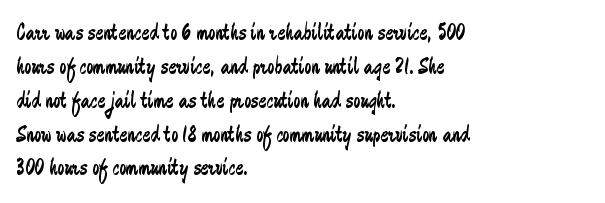
Decoration check: the copy has no underline. Teacher's note: observe the even left margin — that is flush-left alignment. Interline gaps are of average width in this sample. No chunkiness to these letters — they're not bold.
